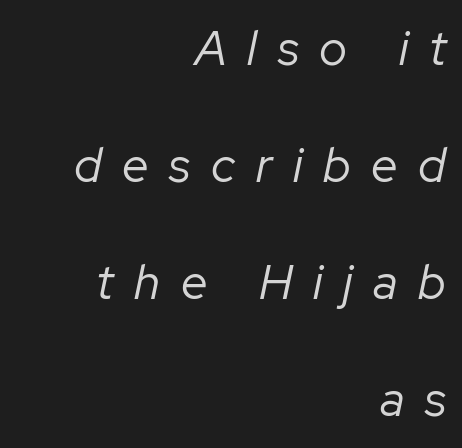
Letters have the restrained weight of plain body copy at most. The letterforms stand isolated, each surrounded by extra space. Short and long lines alike share a common ending point at right. Is this a fixed-width face? No — the glyphs have proportional, varying widths. Descenders hang freely into open space. Italic: yes, the glyphs are oblique.
